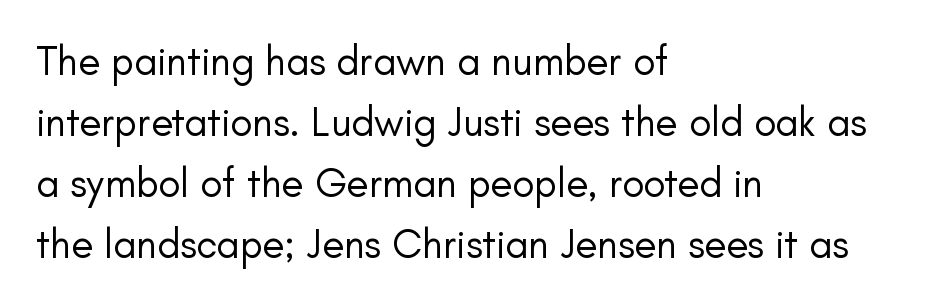
{"serif": "no", "italic": "no", "bold": "no", "weight": "regular", "width": "normal", "stroke_contrast": "low", "x_height": "small", "monospaced": "no", "underline": "no", "align": "left", "line_spacing": "normal", "line_spacing_ratio": 1.49, "letter_spacing": "normal", "letter_spacing_em": 0.0, "glyph_px": 41}
